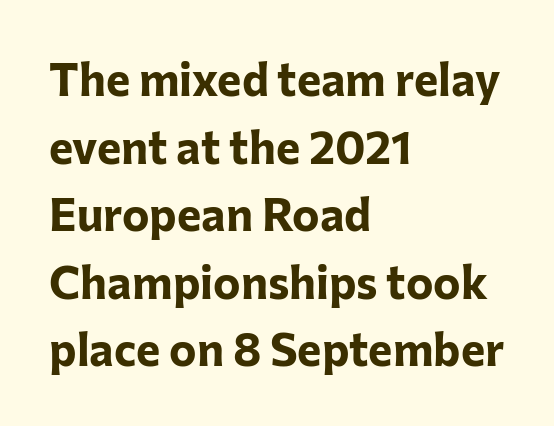
Q: Is the text bold? A: Yes.
Q: Is the text italic (slanted)? A: No, it is upright.
Q: Is the typeface a serif or a sans-serif typeface? A: Sans-serif.
Q: Is the text underlined? A: No.
Q: How is the paragraph aligned? A: Left-aligned.
Q: Is the spacing between letters normal or unusually wide? A: Normal.
Q: Is the spacing between lines tight, normal or loose? A: Normal.
Q: Width (condensed, normal, or wide)? A: Normal.
Q: Stroke contrast? A: Low.
Q: x-height? A: Medium.
Q: Monospaced? A: No.
